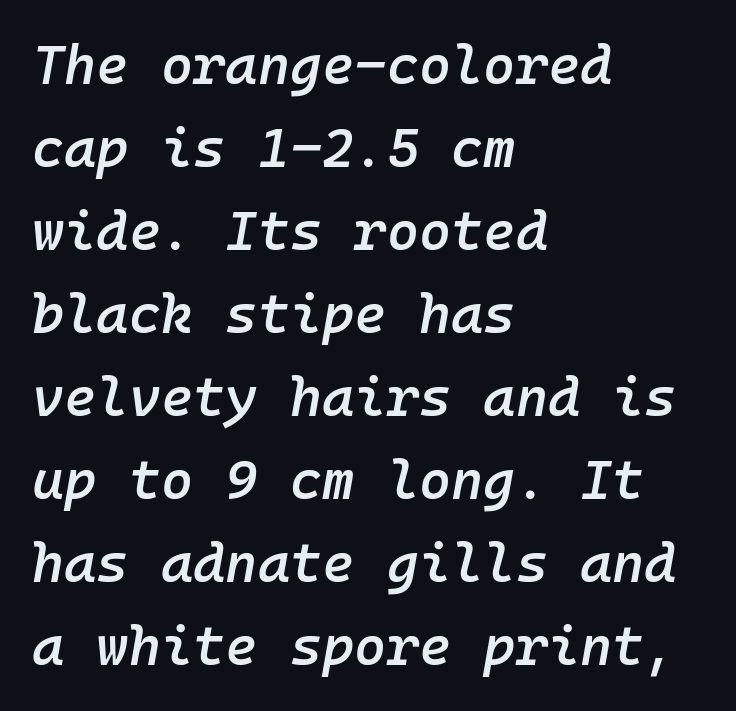
{"italic": "yes", "lean": "right", "slant_degrees": 10, "bold": "semi", "weight": "semibold", "width": "normal", "stroke_contrast": "low", "x_height": "medium", "monospaced": "yes", "underline": "no", "align": "left", "line_spacing": "normal", "line_spacing_ratio": 1.51, "letter_spacing": "normal", "letter_spacing_em": 0.0, "glyph_px": 55}
